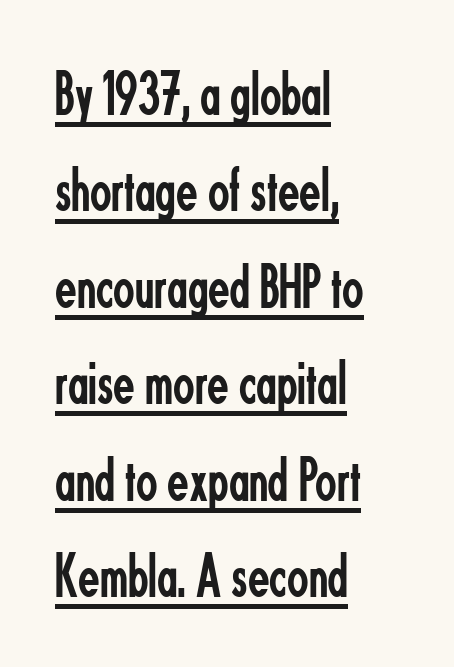
Q: Is the text bold? A: No.
Q: Is the text italic (slanted)? A: No, it is upright.
Q: Is the typeface a serif or a sans-serif typeface? A: Sans-serif.
Q: Is the text underlined? A: Yes.
Q: How is the paragraph aligned? A: Left-aligned.
Q: Is the spacing between letters normal or unusually wide? A: Normal.
Q: Is the spacing between lines tight, normal or loose? A: Normal.
Q: Width (condensed, normal, or wide)? A: Condensed.
Q: Stroke contrast? A: Low.
Q: x-height? A: Small.
Q: Monospaced? A: No.
